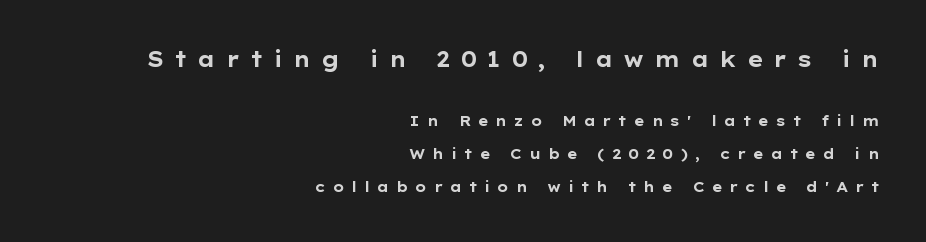
The image shows 21 px bold type, upright; set right-aligned, loose line spacing (2.35x), unusually wide letter spacing (+0.46 em), not underlined; the first (top) block is 1.5x larger.
